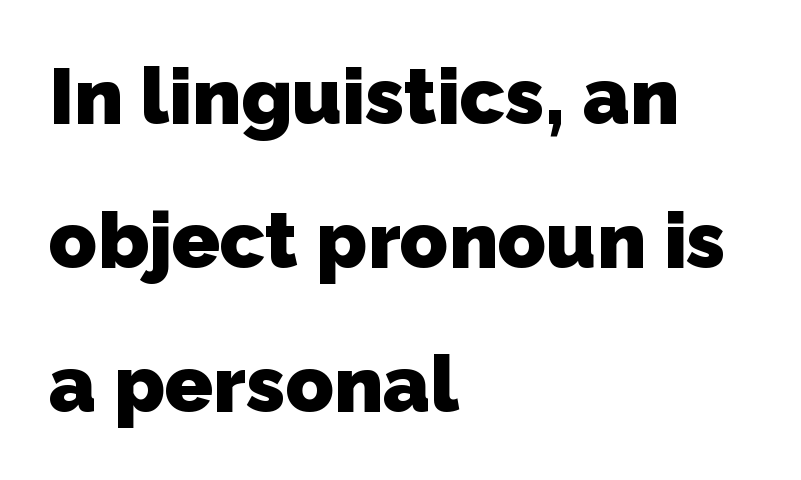
The image shows 79 px heavy sans-serif type; set left-aligned, line spacing 1.82x, normal letter spacing, not underlined; low stroke contrast and a medium x-height.
